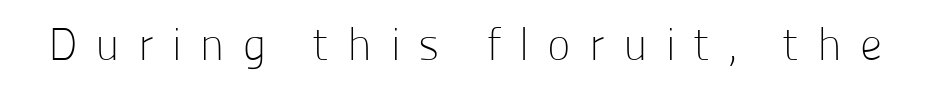
{"serif": "no", "italic": "no", "bold": "no", "weight": "light", "width": "normal", "stroke_contrast": "low", "x_height": "medium", "monospaced": "no", "underline": "no", "letter_spacing": "wide", "letter_spacing_em": 0.4, "glyph_px": 45}
